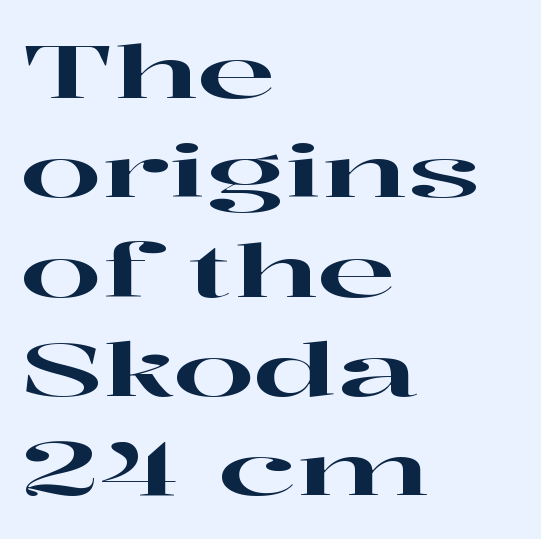
The image shows 73 px wide serif type, upright; set left-aligned, normal line spacing (1.36x), normal letter spacing, not underlined; high stroke contrast and a medium x-height.
